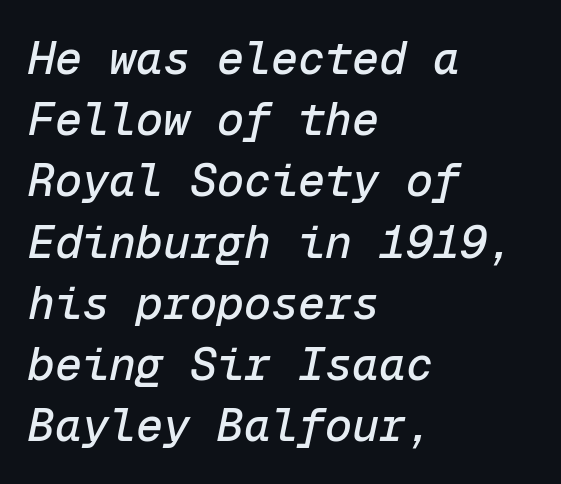
{"italic": "yes", "lean": "right", "slant_degrees": 12, "width": "normal", "stroke_contrast": "low", "x_height": "medium", "monospaced": "yes", "underline": "no", "align": "left", "line_spacing": "normal", "line_spacing_ratio": 1.36, "letter_spacing": "normal", "letter_spacing_em": 0.0, "glyph_px": 45}
